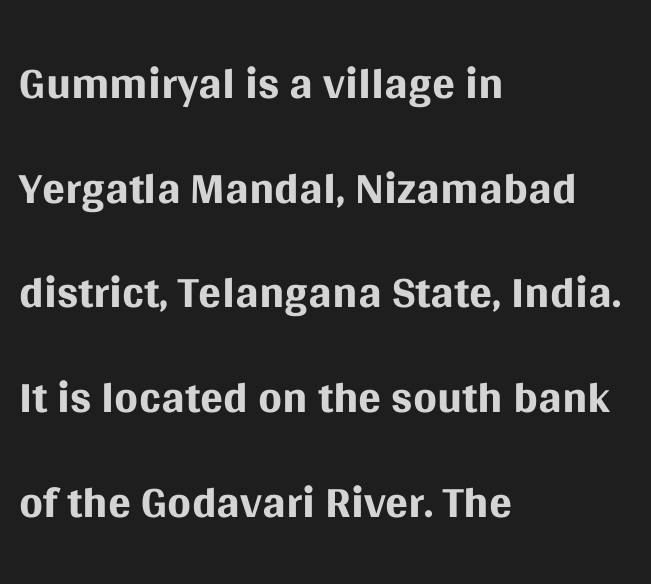
{"serif": "no", "italic": "no", "bold": "no", "weight": "regular", "width": "normal", "stroke_contrast": "medium", "x_height": "large", "monospaced": "no", "underline": "no", "align": "left", "line_spacing": "normal", "line_spacing_ratio": 1.54, "letter_spacing": "normal", "letter_spacing_em": 0.0, "glyph_px": 68}
